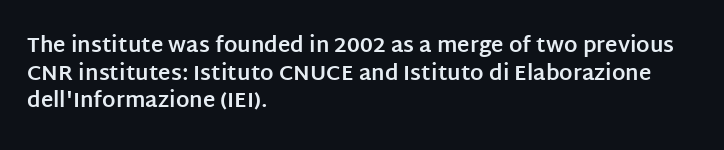
{"italic": "no", "bold": "yes", "underline": "no", "align": "left", "line_spacing": "normal", "line_spacing_ratio": 1.32, "letter_spacing": "normal", "letter_spacing_em": 0.0, "glyph_px": 21}
